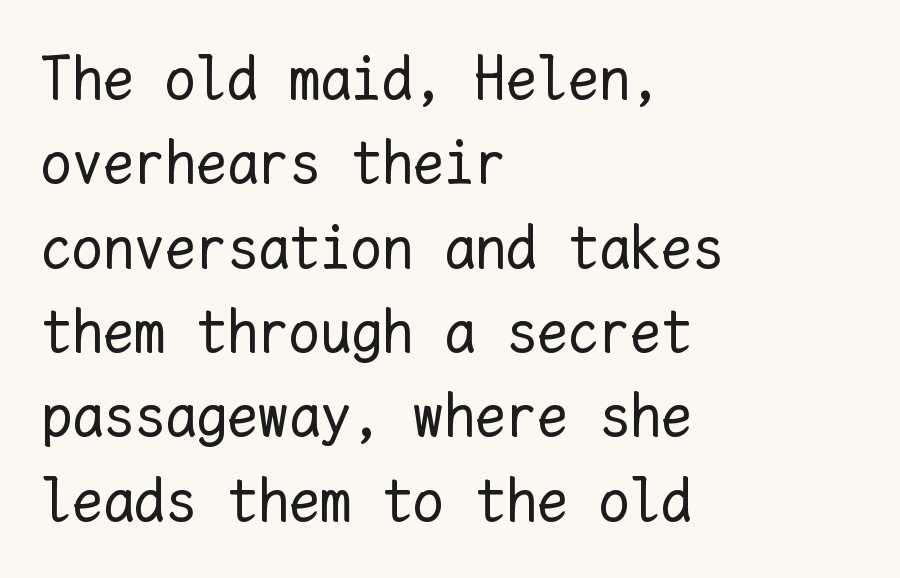
{"italic": "no", "bold": "no", "weight": "regular", "width": "normal", "stroke_contrast": "low", "x_height": "medium", "monospaced": "yes", "underline": "no", "align": "left", "line_spacing": "normal", "line_spacing_ratio": 1.36, "letter_spacing": "normal", "letter_spacing_em": 0.0, "glyph_px": 62}
